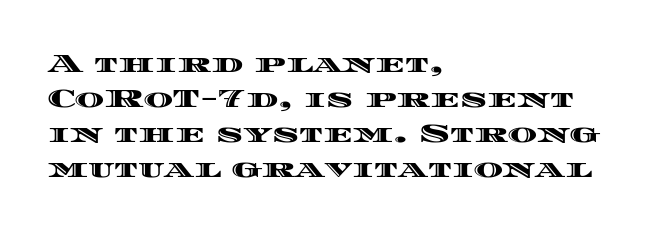
The rendering uses a moderate line-height, typical for paragraphs. A typesetter would call this zero additional tracking. Teacher's note: observe the even left margin — that is flush-left alignment. The string is rendered with underlining switched off. Posture: straight, roman, zero tilt.
